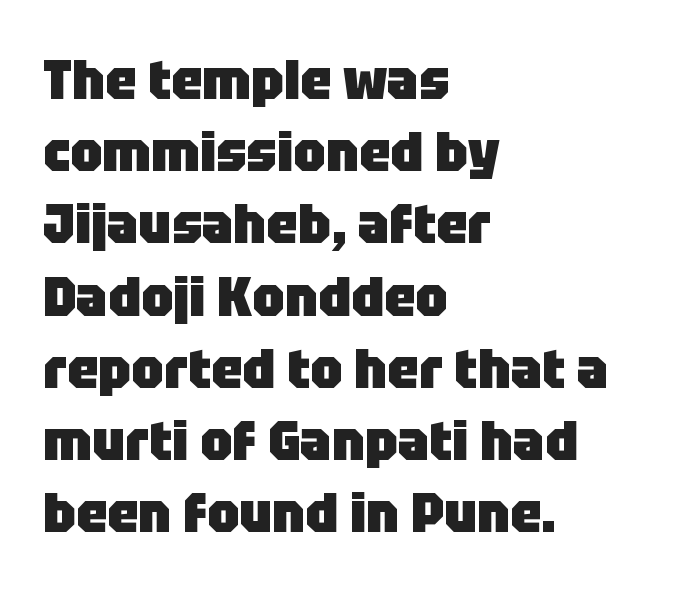
A full-strength bold gives these letters their thick strokes. Line starts are locked; line ends wander. Spacing verdict: proportional, widths tailored to each character. Is there much room between lines? A standard amount, neither cramped nor airy.
